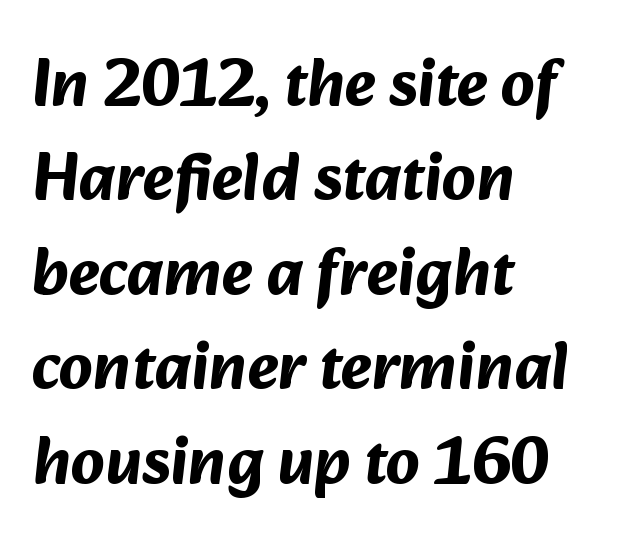
{"serif": "no", "bold": "yes", "weight": "bold", "width": "normal", "stroke_contrast": "medium", "x_height": "medium", "monospaced": "no", "underline": "no", "align": "left", "line_spacing": "normal", "line_spacing_ratio": 1.43, "letter_spacing": "normal", "letter_spacing_em": 0.0, "glyph_px": 66}
